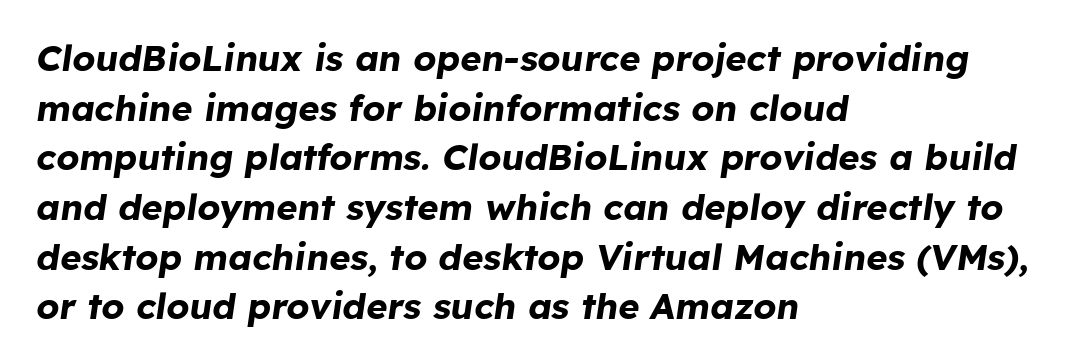
Q: Is the text bold? A: Yes.
Q: Is the text italic (slanted)? A: Yes, it leans right by about 8 degrees.
Q: Is the text underlined? A: No.
Q: How is the paragraph aligned? A: Left-aligned.
Q: Is the spacing between letters normal or unusually wide? A: Normal.
Q: Is the spacing between lines tight, normal or loose? A: Normal.
Q: Width (condensed, normal, or wide)? A: Normal.
Q: Stroke contrast? A: Low.
Q: x-height? A: Medium.
Q: Monospaced? A: No.
